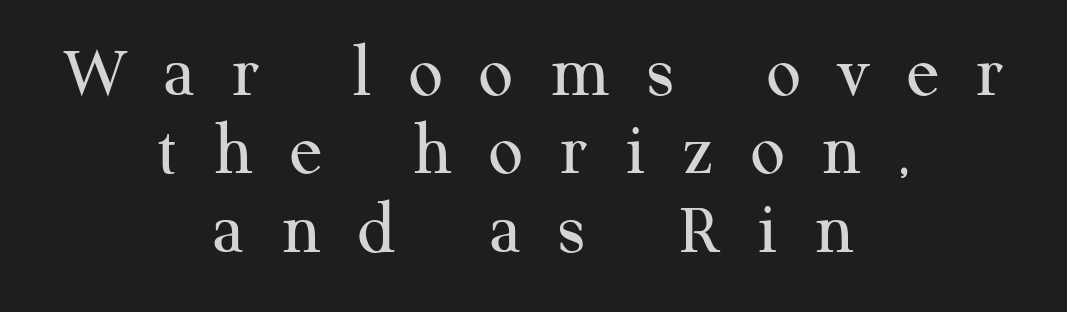
{"serif": "yes", "italic": "no", "bold": "no", "weight": "regular", "width": "normal", "stroke_contrast": "medium", "x_height": "medium", "monospaced": "no", "underline": "no", "align": "center", "line_spacing": "tight", "line_spacing_ratio": 1.03, "letter_spacing": "wide", "letter_spacing_em": 0.48, "glyph_px": 76}
